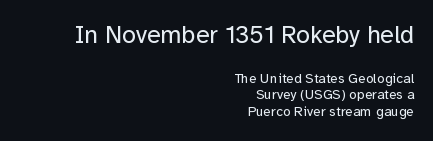
{"italic": "no", "bold": "no", "underline": "no", "align": "right", "line_spacing_ratio": 1.19, "letter_spacing": "normal", "letter_spacing_em": 0.0, "larger_block": "first", "size_ratio": 1.79, "glyph_px": 25}
